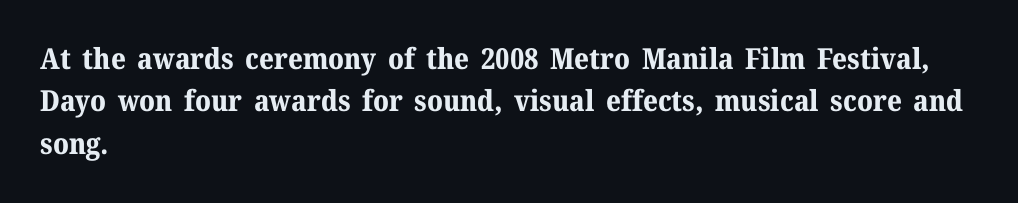
Vertical spacing — default. The rendering uses natural spacing where letterforms have individual widths. Is the letter spacing exaggerated? No — it looks like the ordinary default. These lines were composed using upright roman letters. The paragraph shown leans on its left margin.
